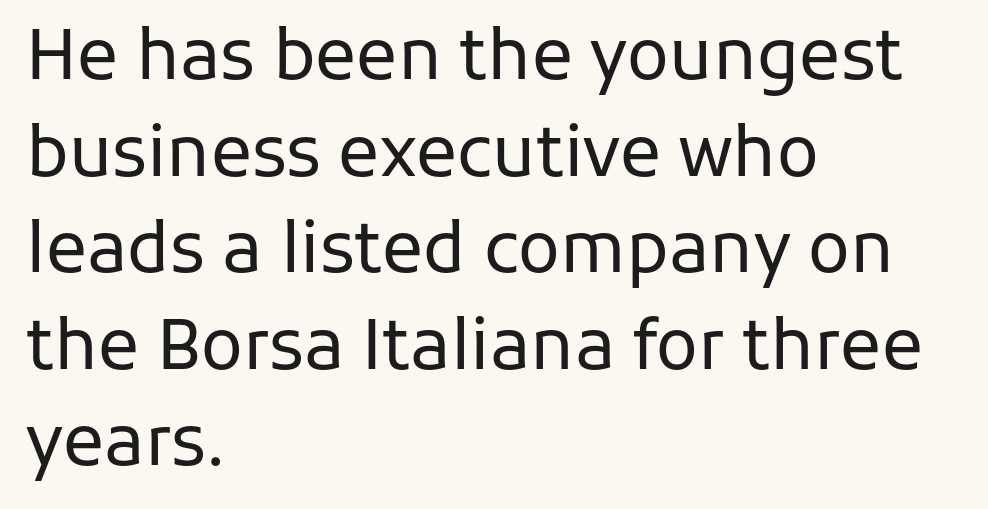
Q: Is the text bold? A: No.
Q: Is the text italic (slanted)? A: No, it is upright.
Q: Is the typeface a serif or a sans-serif typeface? A: Sans-serif.
Q: Is the text underlined? A: No.
Q: How is the paragraph aligned? A: Left-aligned.
Q: Is the spacing between letters normal or unusually wide? A: Normal.
Q: Is the spacing between lines tight, normal or loose? A: Normal.
Q: Width (condensed, normal, or wide)? A: Normal.
Q: Stroke contrast? A: Low.
Q: x-height? A: Medium.
Q: Monospaced? A: No.
